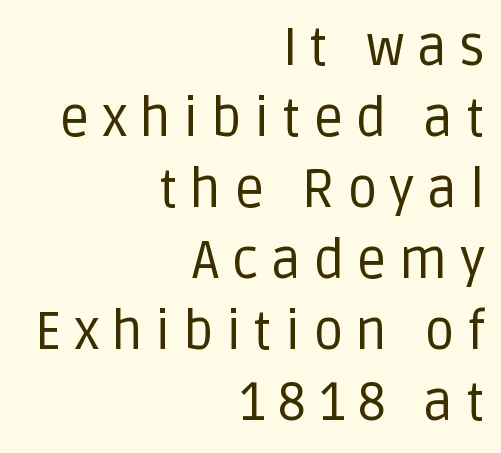
The image shows 53 px regular-weight sans-serif type, upright; set right-aligned, normal line spacing (1.34x), unusually wide letter spacing (+0.23 em), not underlined; low stroke contrast and a large x-height.
